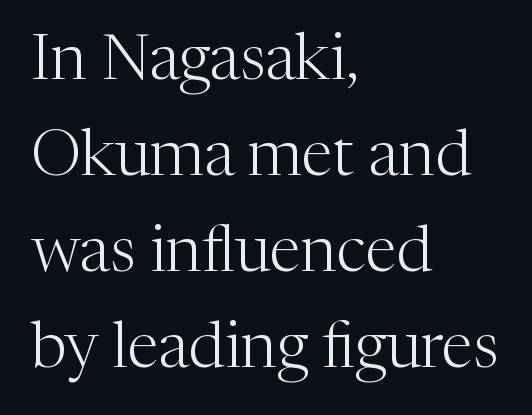
No extra tracking has been applied to these lines. If you measured baseline to baseline, you'd find a middling distance. Here the designer chose a conventional face with non-uniform glyph widths. Horizontal alignment here is leftward, the default for most running prose. Descender tails drop into unmarked territory.
